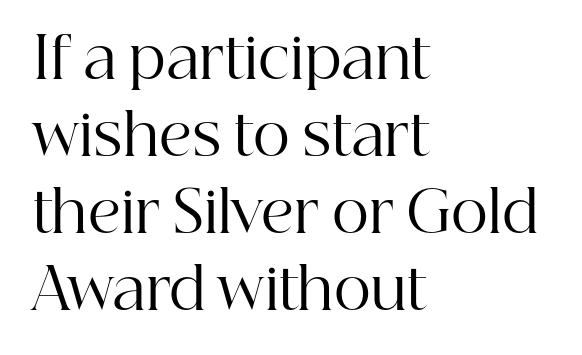
Interline gaps are of average width in this sample. This rendering leaves character spacing at its baseline value. Note the varied advance widths — an 'i' is clearly narrower than an 'm'. Is this a sans? No — the strokes have serifs. Is the block centered? No — it sits flush against the left margin. No letter is thick-stroked: the sample isn't bold.
